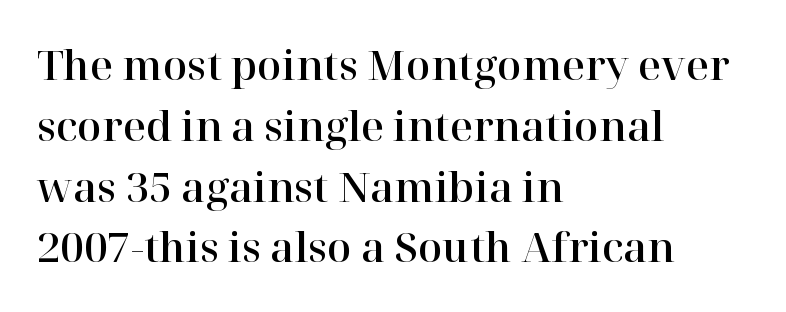
The rendering uses natural spacing where letterforms have individual widths. Underlining? Definitely not there. The lines are quadded left. Classification — serif. Spacing between characters is what you'd get straight out of the box. No italicization has been applied; the sample stays upright.
